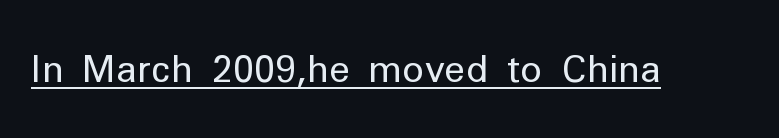
{"serif": "no", "italic": "no", "bold": "no", "weight": "regular", "width": "normal", "stroke_contrast": "low", "x_height": "medium", "monospaced": "no", "underline": "yes", "letter_spacing": "normal", "letter_spacing_em": 0.0, "glyph_px": 37}
